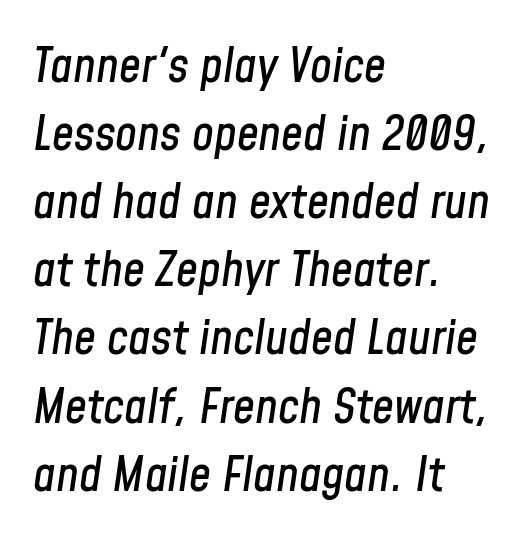
Every character sits at an angle, as italics do. Compared with typical paragraphs, the rows here are spaced about the same. The passage shown is typed in a proportional face where columns would drift. Every row of glyphs begins at an identical x-position on the left.
